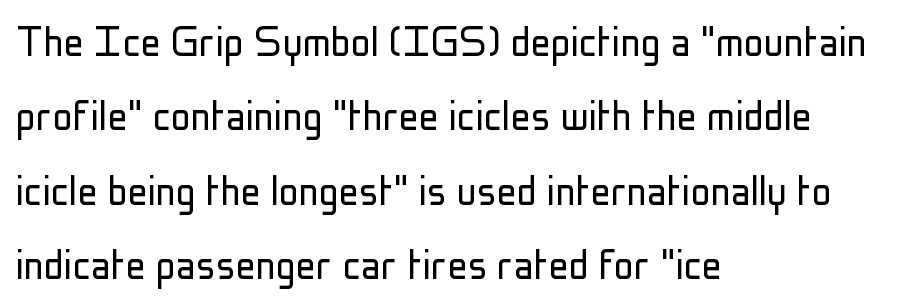
The image shows 50 px light, condensed sans-serif type, upright; set left-aligned, normal line spacing (1.49x), normal letter spacing, not underlined; low stroke contrast and a medium x-height.
